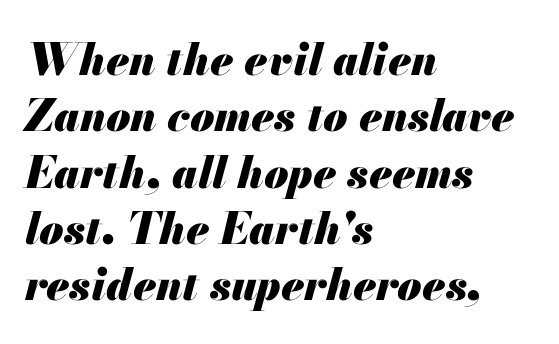
Q: Is the text bold? A: Yes.
Q: Is the text italic (slanted)? A: Yes, it leans right by about 13 degrees.
Q: Is the text underlined? A: No.
Q: How is the paragraph aligned? A: Left-aligned.
Q: Is the spacing between letters normal or unusually wide? A: Normal.
Q: Is the spacing between lines tight, normal or loose? A: Normal.
Q: Width (condensed, normal, or wide)? A: Normal.
Q: Stroke contrast? A: Medium.
Q: x-height? A: Small.
Q: Monospaced? A: No.
